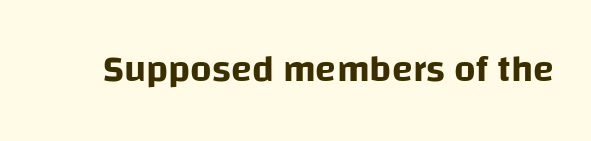
The image shows 38 px sans-serif type, upright; set normal letter spacing, not underlined; low stroke contrast and a large x-height.
